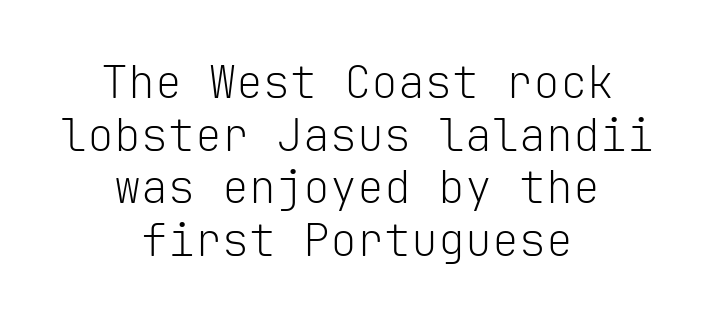
Q: Is the text bold? A: No.
Q: Is the text italic (slanted)? A: No, it is upright.
Q: Is the typeface a serif or a sans-serif typeface? A: Sans-serif.
Q: Is the text underlined? A: No.
Q: How is the paragraph aligned? A: Centered.
Q: Is the spacing between letters normal or unusually wide? A: Normal.
Q: Width (condensed, normal, or wide)? A: Normal.
Q: Stroke contrast? A: Low.
Q: x-height? A: Medium.
Q: Monospaced? A: Yes.
